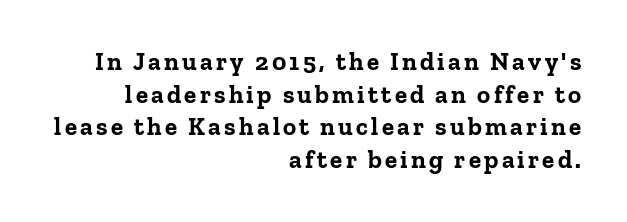
Look at the stroke-to-counter ratio: heavy, a bold. No word sits above an underline. Each new line begins a customary step beneath the previous one. Ascenders rise straight up at ninety degrees. The paragraph has a hard right edge and a soft left edge.
